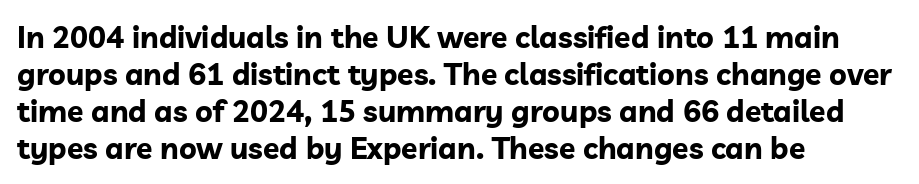
Q: Is the text bold? A: Yes.
Q: Is the text italic (slanted)? A: No, it is upright.
Q: Is the typeface a serif or a sans-serif typeface? A: Sans-serif.
Q: Is the text underlined? A: No.
Q: How is the paragraph aligned? A: Left-aligned.
Q: Is the spacing between letters normal or unusually wide? A: Normal.
Q: Width (condensed, normal, or wide)? A: Normal.
Q: Stroke contrast? A: Low.
Q: x-height? A: Medium.
Q: Monospaced? A: No.
